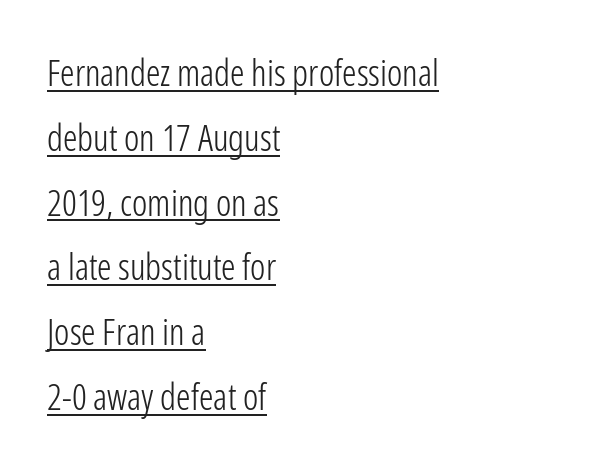
Note the varied advance widths — an 'i' is clearly narrower than an 'm'. I'd call this a sans setting — the letters go barefoot. In terms of posture, this sample is upright. Characters follow at the spacing the type designer built in.
